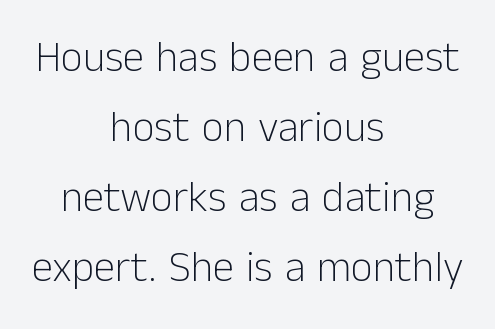
Q: Is the text bold? A: No.
Q: Is the text italic (slanted)? A: No, it is upright.
Q: Is the typeface a serif or a sans-serif typeface? A: Sans-serif.
Q: Is the text underlined? A: No.
Q: How is the paragraph aligned? A: Centered.
Q: Is the spacing between letters normal or unusually wide? A: Normal.
Q: Is the spacing between lines tight, normal or loose? A: Normal.
Q: Width (condensed, normal, or wide)? A: Normal.
Q: Stroke contrast? A: Low.
Q: x-height? A: Medium.
Q: Monospaced? A: No.
